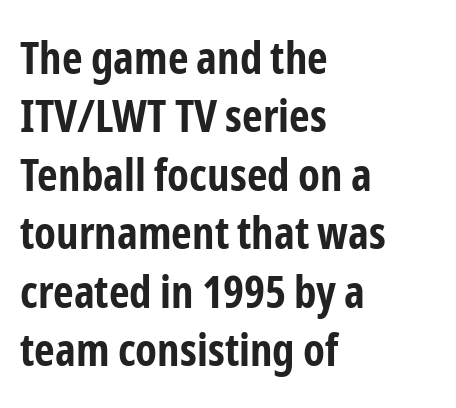
The image shows 45 px bold, condensed sans-serif type, upright; set left-aligned, normal line spacing (1.3x), normal letter spacing, not underlined; low stroke contrast and a medium x-height.
